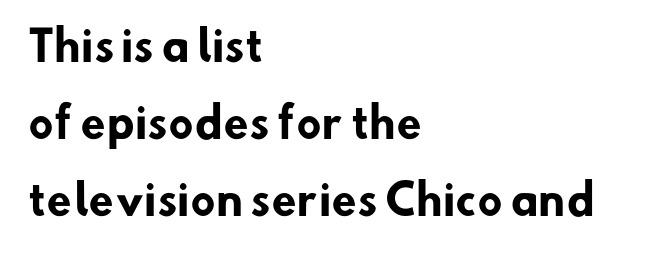
{"serif": "no", "bold": "yes", "weight": "heavy", "width": "normal", "stroke_contrast": "low", "x_height": "small", "monospaced": "no", "underline": "no", "align": "left", "line_spacing_ratio": 1.88, "letter_spacing": "normal", "letter_spacing_em": 0.0, "glyph_px": 41}
